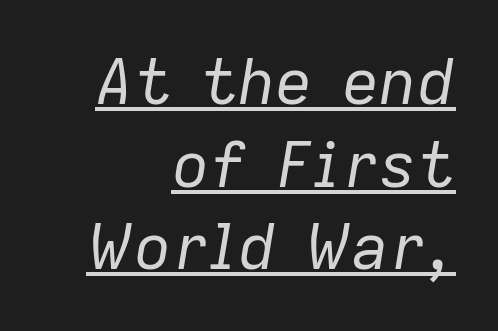
Q: Is the text bold? A: No.
Q: Is the text italic (slanted)? A: Yes, it leans right by about 9 degrees.
Q: Is the text underlined? A: Yes.
Q: How is the paragraph aligned? A: Right-aligned.
Q: Is the spacing between letters normal or unusually wide? A: Normal.
Q: Is the spacing between lines tight, normal or loose? A: Normal.
Q: Width (condensed, normal, or wide)? A: Normal.
Q: Stroke contrast? A: Low.
Q: x-height? A: Medium.
Q: Monospaced? A: No.
